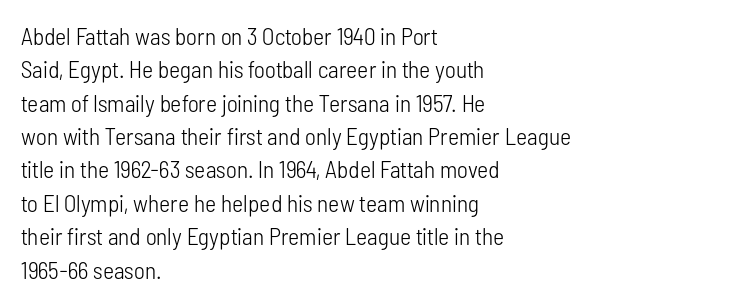
Q: Is the text bold? A: No.
Q: Is the text italic (slanted)? A: No, it is upright.
Q: Is the text underlined? A: No.
Q: How is the paragraph aligned? A: Left-aligned.
Q: Is the spacing between letters normal or unusually wide? A: Normal.
Q: Is the spacing between lines tight, normal or loose? A: Normal.
